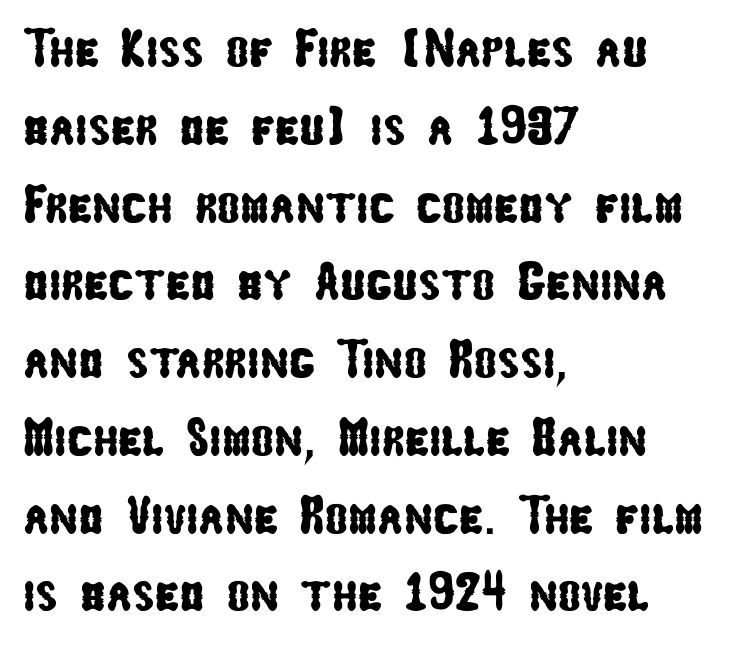
{"serif": "no", "width": "condensed", "stroke_contrast": "low", "x_height": "medium", "monospaced": "no", "underline": "no", "align": "left", "line_spacing": "normal", "line_spacing_ratio": 1.44, "letter_spacing": "normal", "letter_spacing_em": 0.0, "glyph_px": 54}
